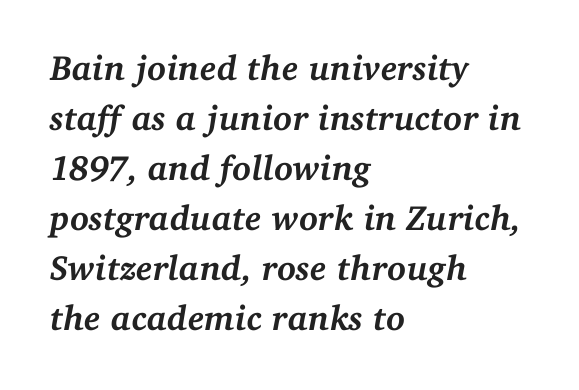
The image shows 35 px semibold serif type, italic (leaning right); set left-aligned, normal line spacing (1.43x), normal letter spacing, not underlined; medium stroke contrast and a medium x-height.
